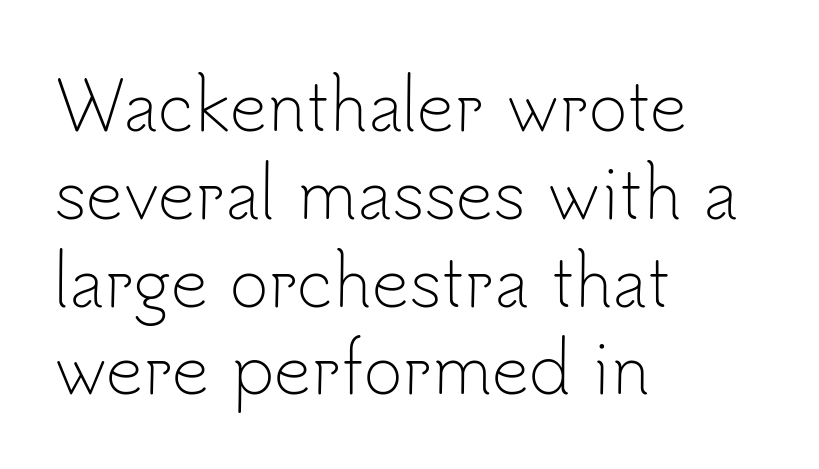
The line-height multiplier appears to be the usual default. The paragraph has a hard left edge and a soft right edge. The zone under the glyphs is completely vacant. The specimen reads as upright at a glance.
